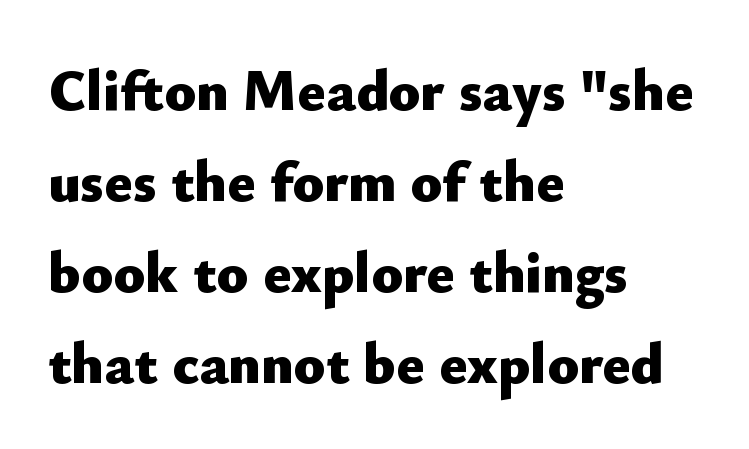
The image shows 58 px heavy sans-serif type, upright; set left-aligned, normal line spacing (1.57x), normal letter spacing, not underlined; low stroke contrast and a small x-height.
